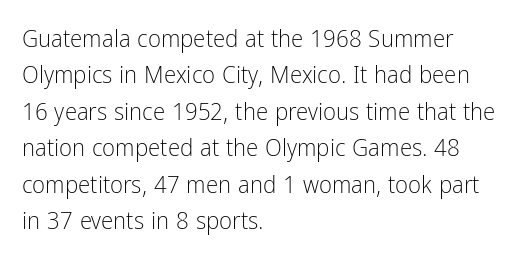
The image shows 25 px text type, upright; set left-aligned, normal line spacing (1.46x), normal letter spacing, not underlined.
